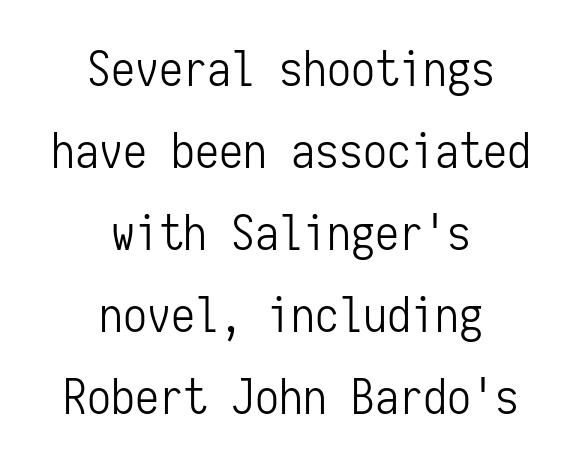
Q: Is the text bold? A: No.
Q: Is the text italic (slanted)? A: No, it is upright.
Q: Is the typeface a serif or a sans-serif typeface? A: Sans-serif.
Q: Is the text underlined? A: No.
Q: How is the paragraph aligned? A: Centered.
Q: Is the spacing between letters normal or unusually wide? A: Normal.
Q: Width (condensed, normal, or wide)? A: Condensed.
Q: Stroke contrast? A: Low.
Q: x-height? A: Medium.
Q: Monospaced? A: Yes.
